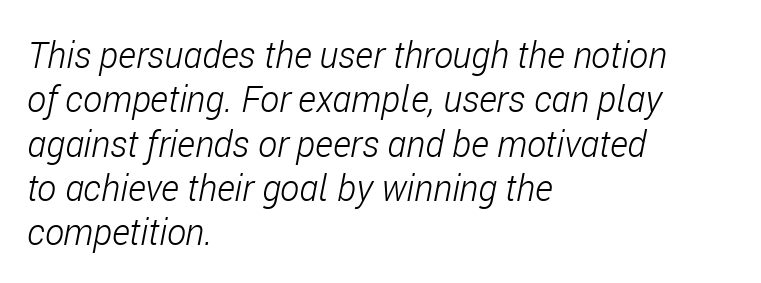
{"italic": "yes", "lean": "right", "slant_degrees": 11, "bold": "no", "weight": "light", "width": "condensed", "stroke_contrast": "low", "x_height": "medium", "monospaced": "no", "underline": "no", "align": "left", "line_spacing_ratio": 1.23, "letter_spacing": "normal", "letter_spacing_em": 0.0, "glyph_px": 36}
